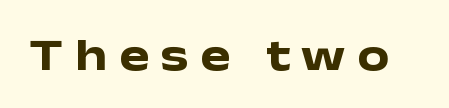
{"serif": "no", "italic": "no", "bold": "yes", "weight": "heavy", "width": "wide", "stroke_contrast": "low", "x_height": "medium", "monospaced": "no", "underline": "no", "letter_spacing": "wide", "letter_spacing_em": 0.26, "glyph_px": 45}
